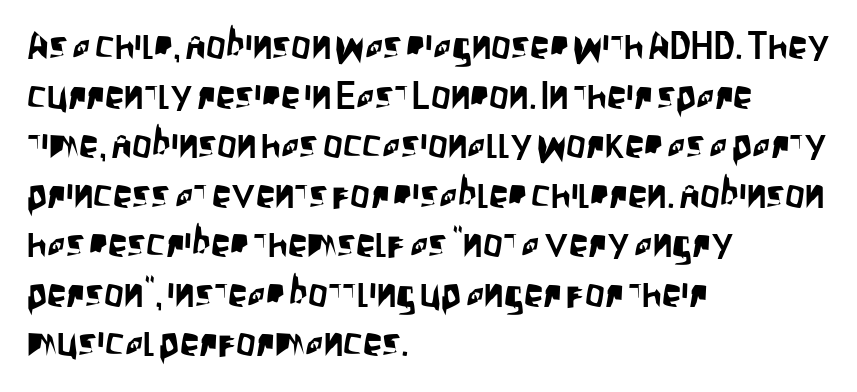
Q: Is the text italic (slanted)? A: No, it is upright.
Q: Is the typeface a serif or a sans-serif typeface? A: Sans-serif.
Q: Is the text underlined? A: No.
Q: How is the paragraph aligned? A: Left-aligned.
Q: Is the spacing between letters normal or unusually wide? A: Normal.
Q: Is the spacing between lines tight, normal or loose? A: Normal.
Q: Width (condensed, normal, or wide)? A: Condensed.
Q: Stroke contrast? A: Low.
Q: x-height? A: Large.
Q: Monospaced? A: No.
